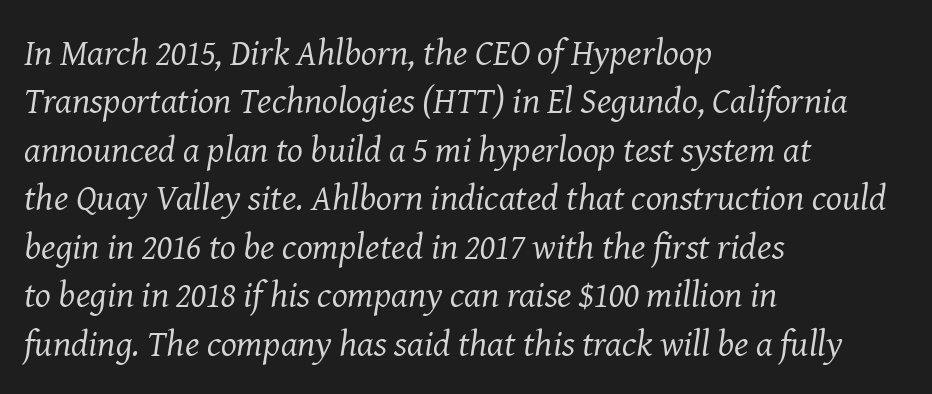
{"serif": "yes", "italic": "yes", "lean": "right", "slant_degrees": 8, "bold": "no", "weight": "regular", "width": "normal", "stroke_contrast": "medium", "x_height": "medium", "monospaced": "no", "underline": "no", "align": "left", "line_spacing": "normal", "line_spacing_ratio": 1.31, "letter_spacing": "normal", "letter_spacing_em": 0.0, "glyph_px": 37}
